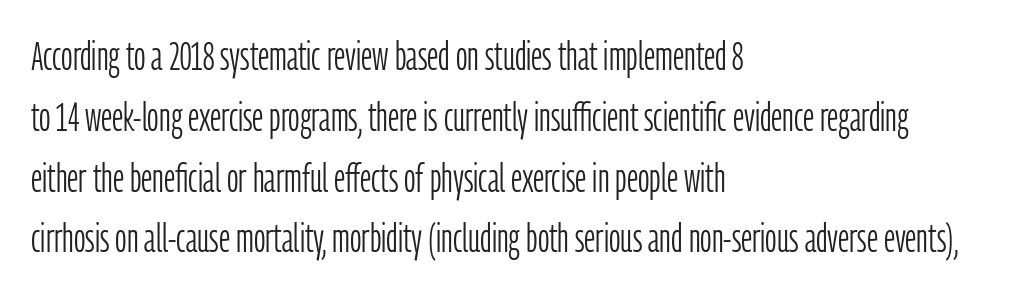
{"serif": "no", "italic": "no", "bold": "no", "weight": "light", "width": "condensed", "stroke_contrast": "low", "x_height": "medium", "monospaced": "no", "underline": "no", "align": "left", "line_spacing": "normal", "line_spacing_ratio": 1.52, "letter_spacing": "normal", "letter_spacing_em": 0.0, "glyph_px": 40}
